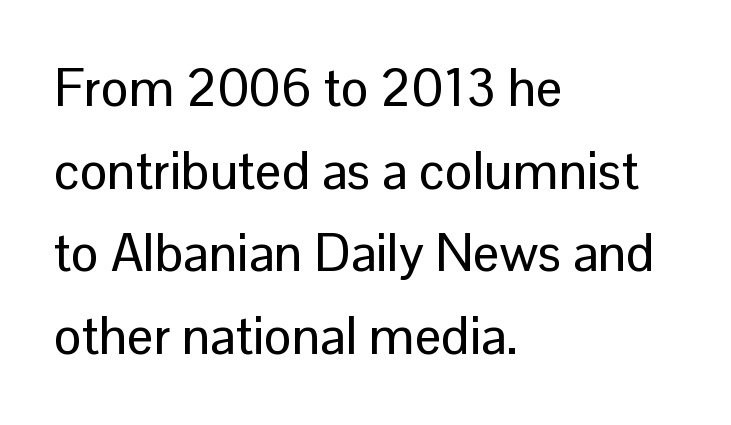
Q: Is the text italic (slanted)? A: No, it is upright.
Q: Is the typeface a serif or a sans-serif typeface? A: Sans-serif.
Q: Is the text underlined? A: No.
Q: How is the paragraph aligned? A: Left-aligned.
Q: Is the spacing between letters normal or unusually wide? A: Normal.
Q: Is the spacing between lines tight, normal or loose? A: Normal.
Q: Width (condensed, normal, or wide)? A: Normal.
Q: Stroke contrast? A: Low.
Q: x-height? A: Medium.
Q: Monospaced? A: No.
